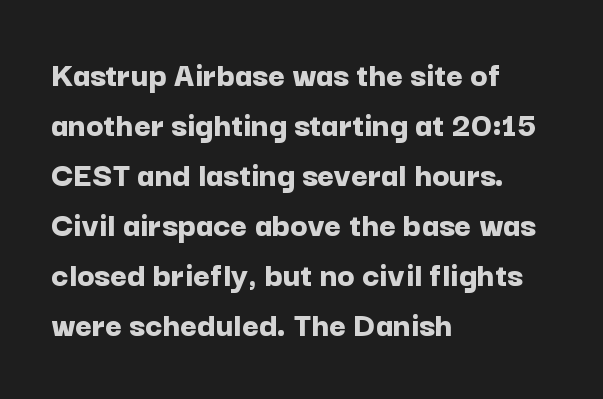
Has an underline been added? It has not. I'd describe the lettering as bold — thick and assertive. Default kerning and tracking; the words read as compact shapes. Classification — sans serif. The rendering uses natural spacing where letterforms have individual widths. The vertical gap from one line to the next is medium.
